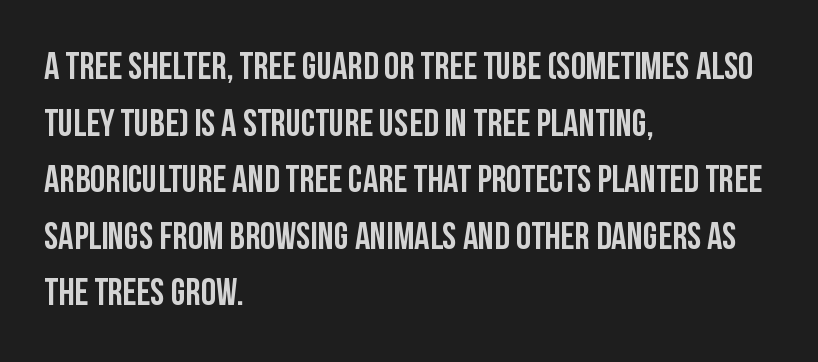
{"serif": "no", "italic": "no", "width": "condensed", "stroke_contrast": "low", "x_height": "large", "monospaced": "no", "underline": "no", "align": "left", "line_spacing": "normal", "line_spacing_ratio": 1.49, "letter_spacing": "normal", "letter_spacing_em": 0.0, "glyph_px": 38}
